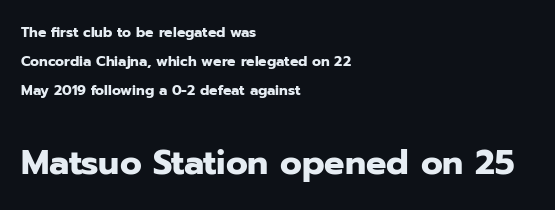
Look at the tracking — it's just the regular setting, nothing added. Spacing verdict: proportional, widths tailored to each character. No word sits above an underline. Caption: multi-line text, flush left, ragged right. What kind of face is this? One without serifs — a sans.
